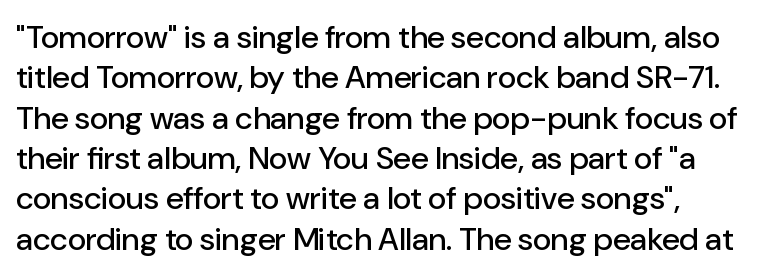
The image shows 32 px sans-serif type, upright; set normal line spacing (1.26x), normal letter spacing, not underlined; low stroke contrast and a medium x-height.
